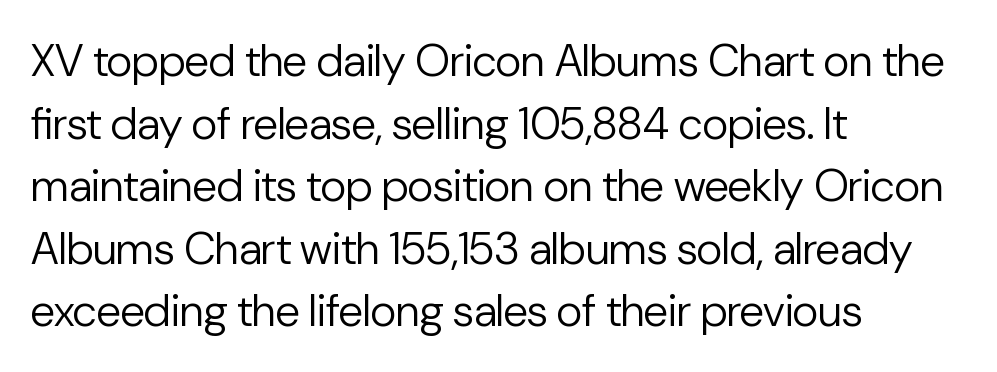
If you drew a line through each stem, it would be perfectly vertical. The tracking reads as untouched default to a designer's eye. Each stroke keeps to a modest, everyday thickness or less. The rendering uses natural spacing where letterforms have individual widths. The glyphs in this specimen are sans serif.
